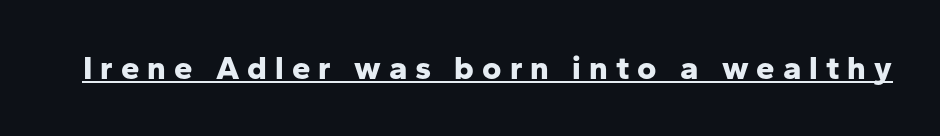
These words are printed bold, with thick strokes throughout. Emphasis is given by a line drawn under the lettering. Does the type have serifs? No, each stem ends abruptly. The horizontal fit of the characters is loose and conspicuously gappy.
